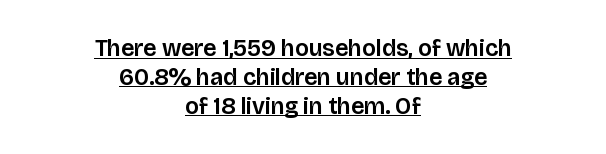
The image shows 24 px text type, upright; set centered, line spacing 1.2x, normal letter spacing, underlined.
